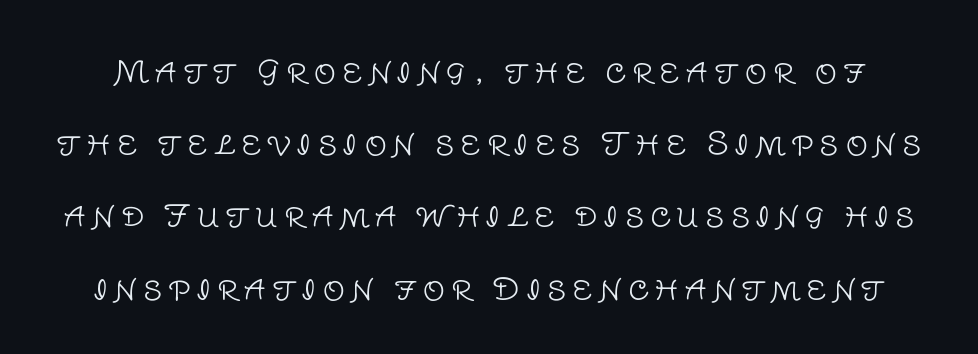
Q: Is the text bold? A: No.
Q: Is the text italic (slanted)? A: Yes.
Q: Is the typeface a serif or a sans-serif typeface? A: Sans-serif.
Q: Is the text underlined? A: No.
Q: Is the spacing between letters normal or unusually wide? A: Unusually wide.
Q: Is the spacing between lines tight, normal or loose? A: Loose.
Q: Width (condensed, normal, or wide)? A: Normal.
Q: Stroke contrast? A: Low.
Q: x-height? A: Large.
Q: Monospaced? A: No.
